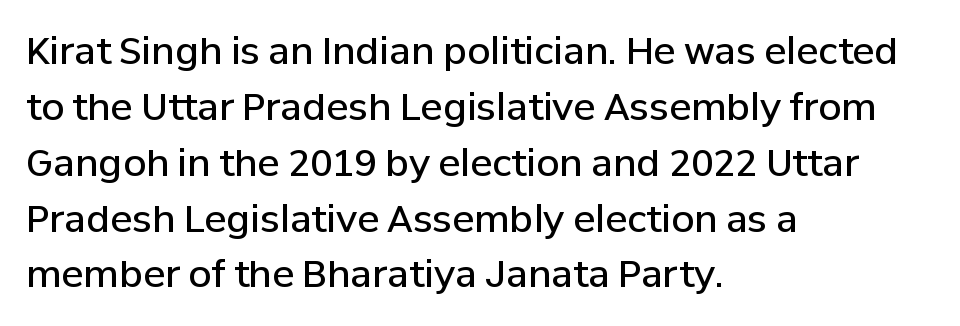
The image shows 37 px semibold sans-serif type, upright; set left-aligned, normal line spacing (1.51x), normal letter spacing, not underlined; low stroke contrast and a medium x-height.
